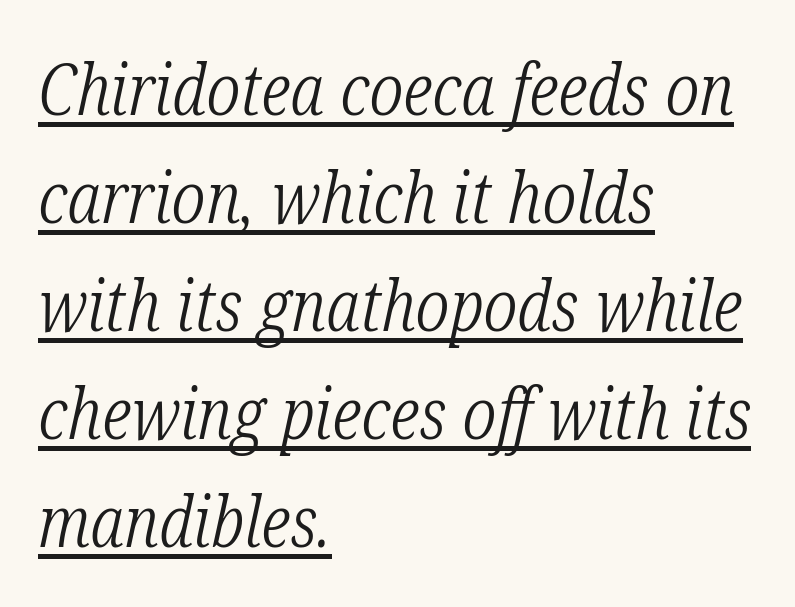
This sample uses a serif face. The passage shown is underscored from start to finish. The passage shown leans; its letterforms are oblique. Regular leading.
